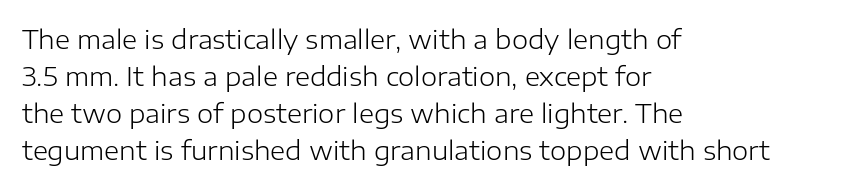
The image shows 26 px text type, upright; set left-aligned, normal line spacing (1.42x), normal letter spacing, not underlined.
